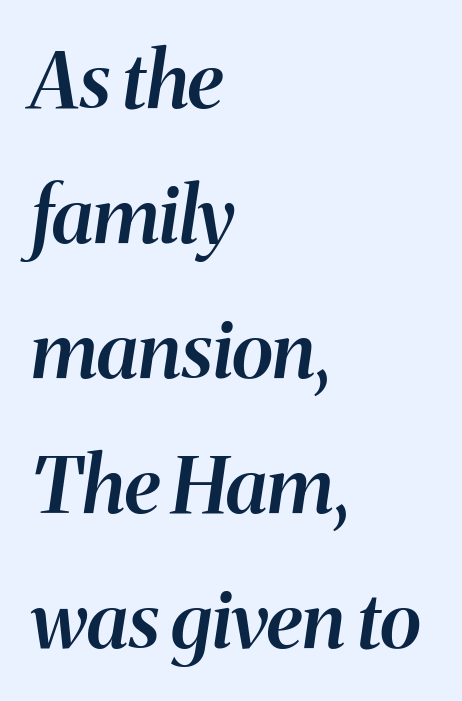
{"italic": "yes", "lean": "right", "slant_degrees": 8, "bold": "semi", "weight": "semibold", "width": "normal", "stroke_contrast": "medium", "x_height": "medium", "monospaced": "no", "underline": "no", "align": "left", "line_spacing_ratio": 1.73, "letter_spacing": "normal", "letter_spacing_em": 0.0, "glyph_px": 78}
